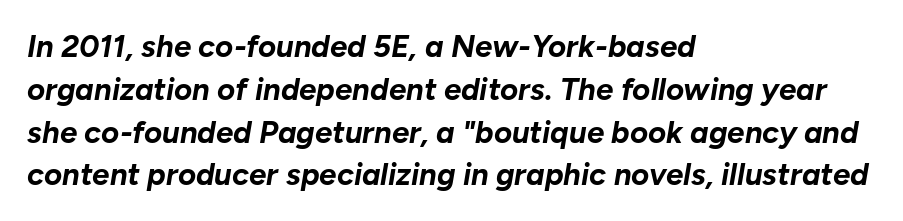
The image shows 31 px bold type, italic (leaning right); set left-aligned, normal line spacing (1.38x), normal letter spacing, not underlined; low stroke contrast and a medium x-height.
